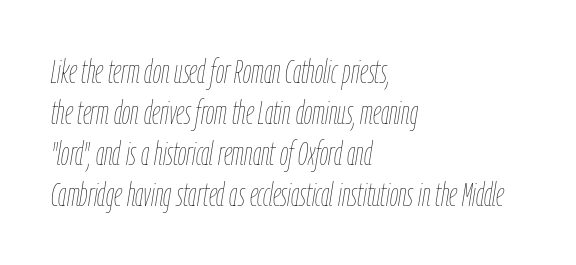
Q: Is the text bold? A: No.
Q: Is the text italic (slanted)? A: Yes, it leans right by about 9 degrees.
Q: Is the text underlined? A: No.
Q: How is the paragraph aligned? A: Left-aligned.
Q: Is the spacing between letters normal or unusually wide? A: Normal.
Q: Width (condensed, normal, or wide)? A: Condensed.
Q: Stroke contrast? A: Low.
Q: x-height? A: Medium.
Q: Monospaced? A: No.
